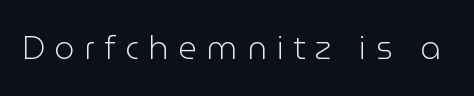
The image shows 32 px light sans-serif type, upright; set unusually wide letter spacing (+0.3 em), not underlined; low stroke contrast and a medium x-height.
